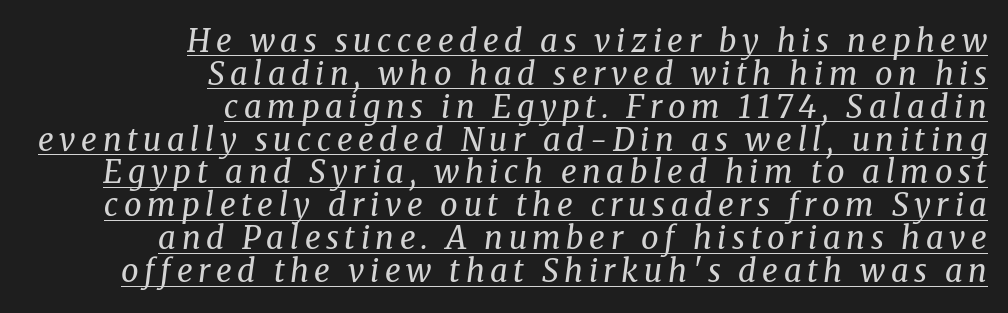
It's the slanting kind of type. The rendering uses natural spacing where letterforms have individual widths. Students, observe: this is what under-led, compact text looks like. This sample carries an underscore along the baseline area.
